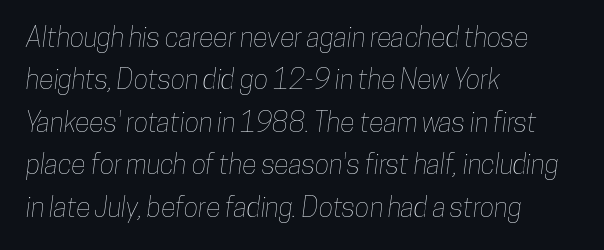
The image shows 27 px text type; set left-aligned, normal line spacing (1.57x), normal letter spacing, not underlined.
